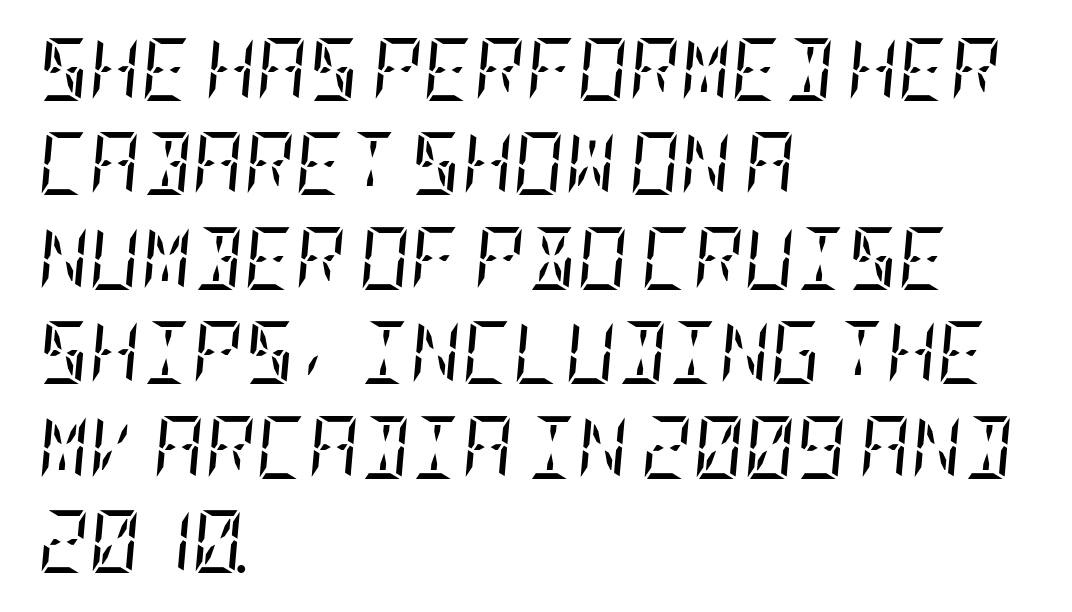
The image shows 63 px regular-weight, condensed serif type, italic (leaning right); set left-aligned, normal line spacing (1.5x), normal letter spacing, not underlined; low stroke contrast and a large x-height.
